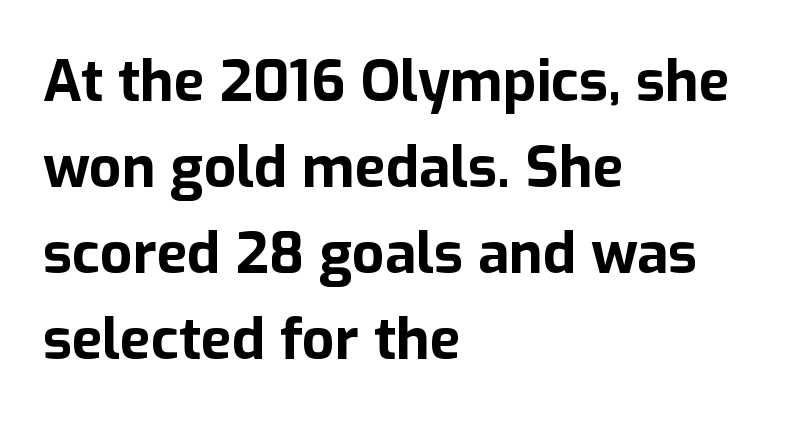
This sample has the flowing, uneven cadence of proportional lettering. Honestly, the letter spacing is just normal — you wouldn't notice it. Plain, unruled lines of type. Upright lettering throughout. Regular leading. Look at the bottom of the vertical strokes: they stop flat, with no serifs.
